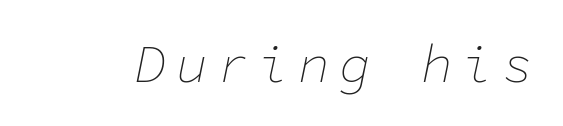
The image shows 53 px thin type, italic (leaning right), monospaced; set not underlined; low stroke contrast and a medium x-height.
